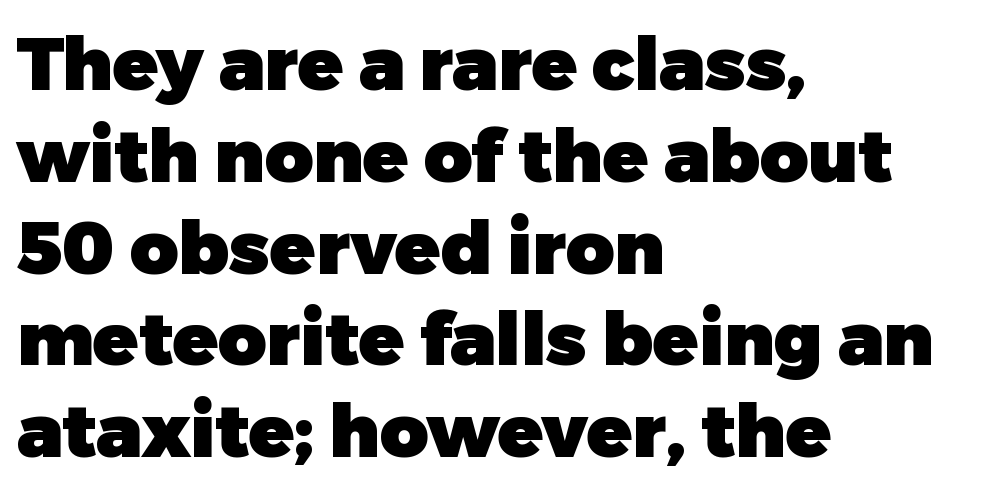
Q: Is the text bold? A: Yes.
Q: Is the text italic (slanted)? A: No, it is upright.
Q: Is the typeface a serif or a sans-serif typeface? A: Sans-serif.
Q: Is the text underlined? A: No.
Q: How is the paragraph aligned? A: Left-aligned.
Q: Is the spacing between letters normal or unusually wide? A: Normal.
Q: Width (condensed, normal, or wide)? A: Normal.
Q: Stroke contrast? A: Low.
Q: x-height? A: Medium.
Q: Monospaced? A: No.
